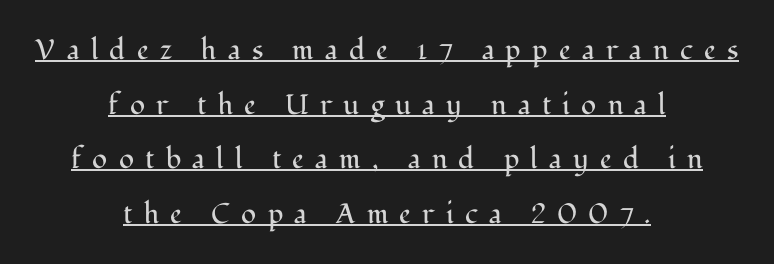
Vertical strokes here are truly vertical. Alignment: centered. Proportional: the letters do not fall into vertical columns. Is the type heavy? It reads as light-to-regular instead. Summary of vertical rhythm: relaxed, with wide interline spacing.
